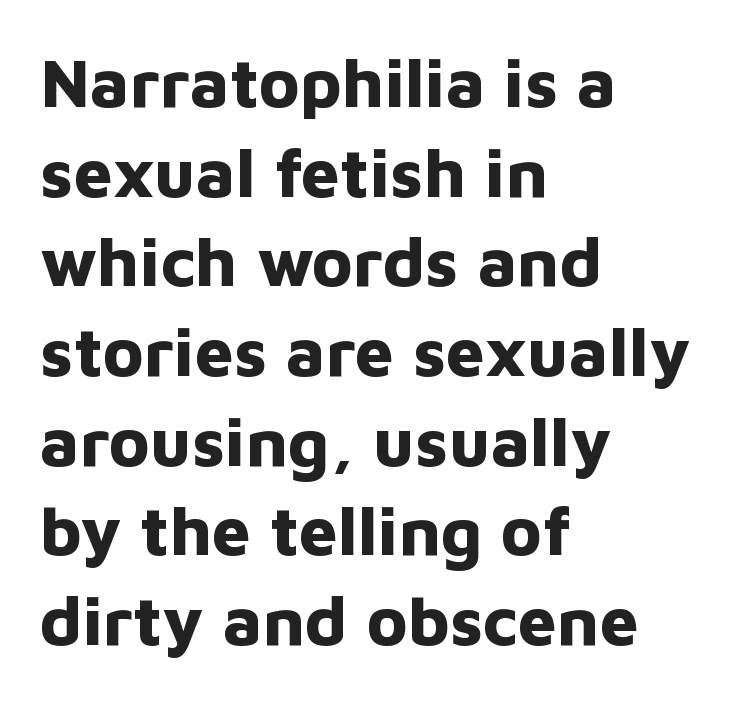
Q: Is the text bold? A: Yes.
Q: Is the text italic (slanted)? A: No, it is upright.
Q: Is the typeface a serif or a sans-serif typeface? A: Sans-serif.
Q: Is the text underlined? A: No.
Q: How is the paragraph aligned? A: Left-aligned.
Q: Is the spacing between letters normal or unusually wide? A: Normal.
Q: Is the spacing between lines tight, normal or loose? A: Normal.
Q: Width (condensed, normal, or wide)? A: Normal.
Q: Stroke contrast? A: Low.
Q: x-height? A: Medium.
Q: Monospaced? A: No.
